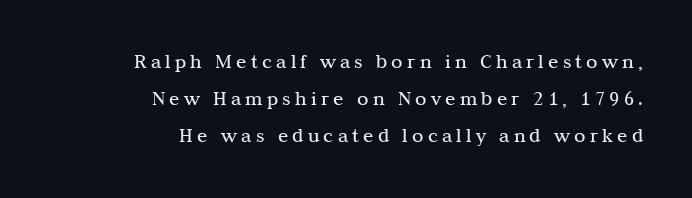
This sample uses expanded letter spacing, leaving extra air between glyphs. Letters have the restrained weight of plain body copy at most. Notice how the passage keeps a crisp vertical edge on the right only. Underlining? Definitely not there.
